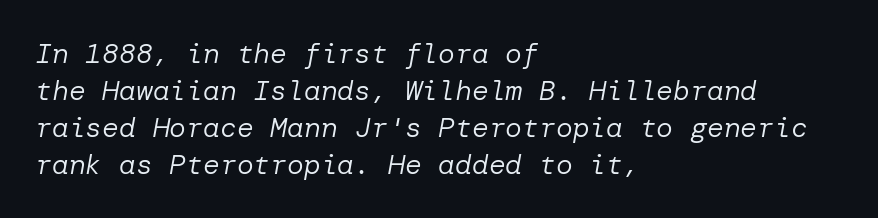
The image shows 28 px regular-weight type, italic (leaning right); set left-aligned, normal line spacing (1.32x), normal letter spacing, not underlined; low stroke contrast and a medium x-height.
